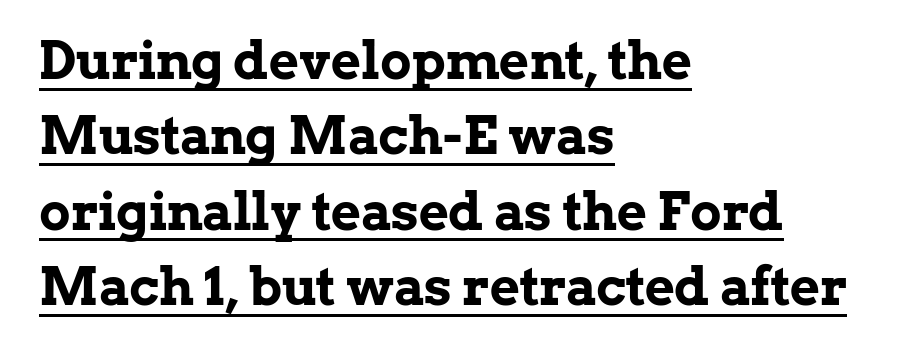
Q: Is the text bold? A: Yes.
Q: Is the text italic (slanted)? A: No, it is upright.
Q: Is the typeface a serif or a sans-serif typeface? A: Serif.
Q: Is the text underlined? A: Yes.
Q: How is the paragraph aligned? A: Left-aligned.
Q: Is the spacing between letters normal or unusually wide? A: Normal.
Q: Is the spacing between lines tight, normal or loose? A: Normal.
Q: Width (condensed, normal, or wide)? A: Normal.
Q: Stroke contrast? A: Low.
Q: x-height? A: Medium.
Q: Monospaced? A: No.
